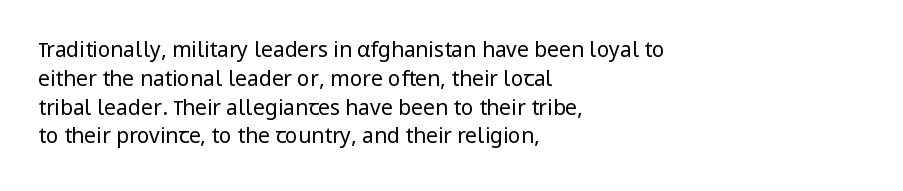
{"italic": "no", "bold": "no", "underline": "no", "align": "left", "line_spacing": "normal", "line_spacing_ratio": 1.37, "letter_spacing": "normal", "letter_spacing_em": 0.0, "glyph_px": 21}
